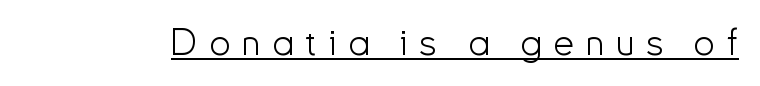
The image shows 37 px light sans-serif type, upright; set unusually wide letter spacing (+0.32 em), underlined; low stroke contrast and a small x-height.
